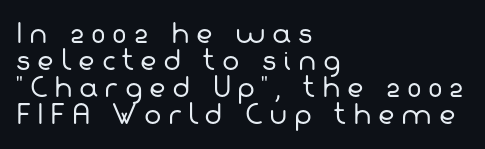
{"bold": "no", "underline": "no", "align": "left", "line_spacing": "tight", "line_spacing_ratio": 1.04, "letter_spacing": "wide", "letter_spacing_em": 0.25, "glyph_px": 26}
